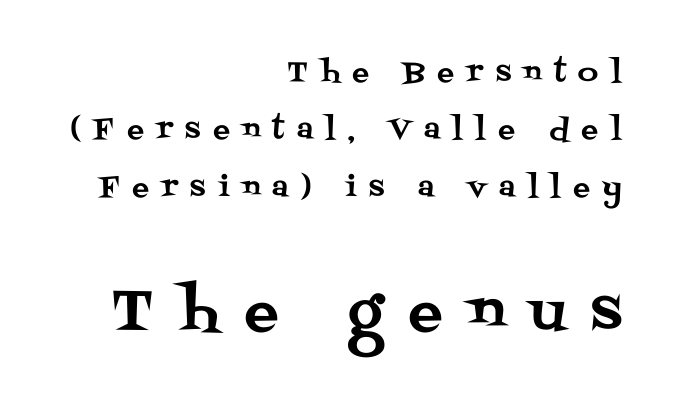
Leading: increased. Words appear elongated and porous because spacing is wide. The letters advance in unequal steps, a hallmark of proportional type. Beneath every word, the page is bare. Is the lower block the larger one? Yes — the lower block carries the bigger type.
